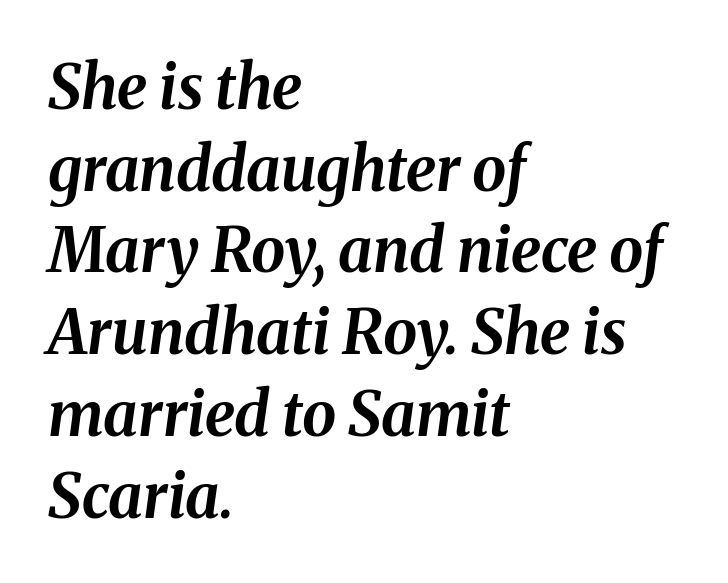
Q: Is the text bold? A: Yes.
Q: Is the text italic (slanted)? A: Yes, it leans right by about 8 degrees.
Q: Is the text underlined? A: No.
Q: How is the paragraph aligned? A: Left-aligned.
Q: Is the spacing between letters normal or unusually wide? A: Normal.
Q: Is the spacing between lines tight, normal or loose? A: Normal.
Q: Width (condensed, normal, or wide)? A: Normal.
Q: Stroke contrast? A: Medium.
Q: x-height? A: Medium.
Q: Monospaced? A: No.
